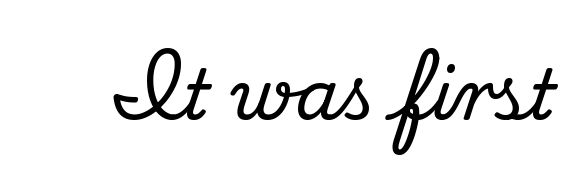
The image shows 70 px serif type; set normal letter spacing, not underlined; medium stroke contrast and a small x-height.
